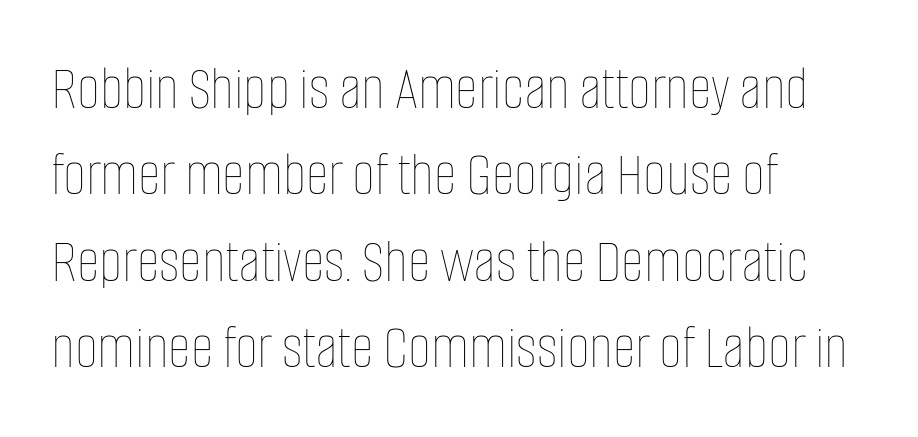
Q: Is the text bold? A: No.
Q: Is the text italic (slanted)? A: No, it is upright.
Q: Is the text underlined? A: No.
Q: How is the paragraph aligned? A: Left-aligned.
Q: Is the spacing between letters normal or unusually wide? A: Normal.
Q: Is the spacing between lines tight, normal or loose? A: Normal.
Q: Width (condensed, normal, or wide)? A: Condensed.
Q: Stroke contrast? A: Low.
Q: x-height? A: Large.
Q: Monospaced? A: No.
